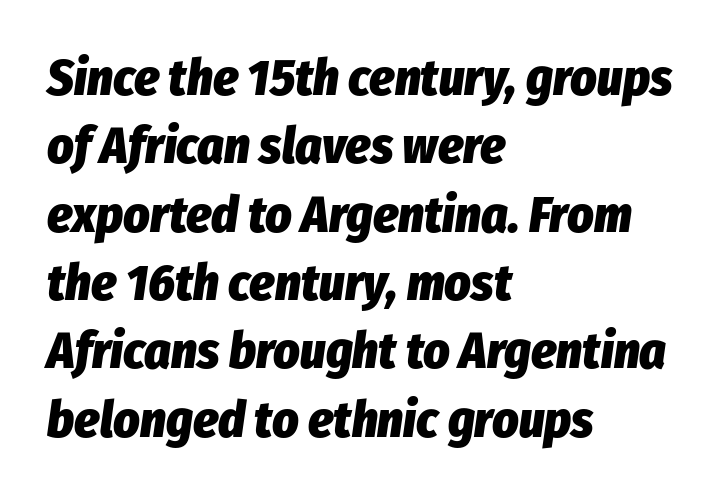
{"italic": "yes", "lean": "right", "slant_degrees": 8, "bold": "yes", "weight": "heavy", "width": "condensed", "stroke_contrast": "low", "x_height": "medium", "monospaced": "no", "underline": "no", "align": "left", "line_spacing": "normal", "line_spacing_ratio": 1.34, "letter_spacing": "normal", "letter_spacing_em": 0.0, "glyph_px": 51}
